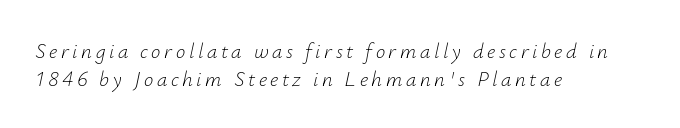
{"italic": "yes", "lean": "right", "slant_degrees": 12, "bold": "no", "underline": "no", "align": "left", "line_spacing": "normal", "line_spacing_ratio": 1.31, "glyph_px": 21}
